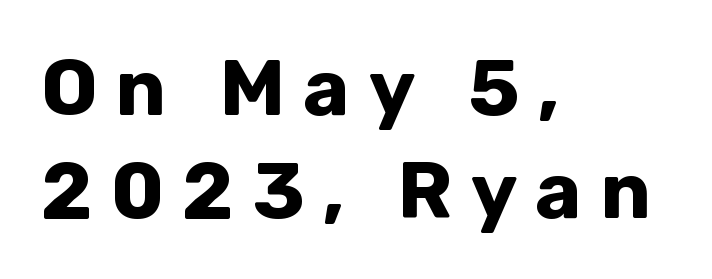
The image shows 79 px bold sans-serif type, upright; set left-aligned, normal line spacing (1.3x), unusually wide letter spacing (+0.23 em), not underlined; low stroke contrast and a medium x-height.
